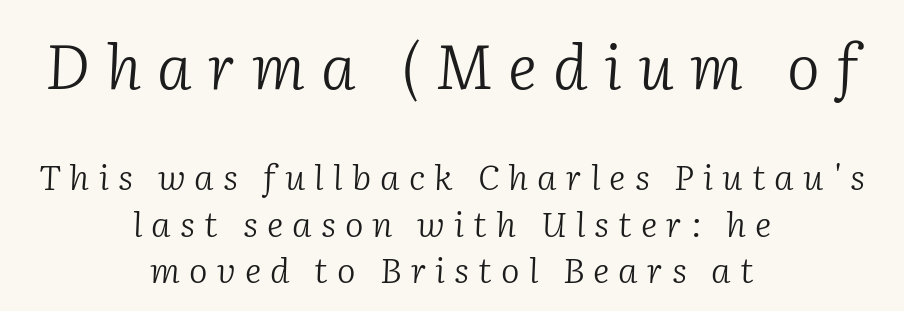
{"serif": "yes", "italic": "yes", "lean": "right", "slant_degrees": 2, "bold": "no", "weight": "light", "width": "normal", "stroke_contrast": "low", "x_height": "medium", "monospaced": "no", "underline": "no", "align": "center", "line_spacing": "normal", "line_spacing_ratio": 1.33, "letter_spacing": "wide", "letter_spacing_em": 0.26, "larger_block": "first", "size_ratio": 1.77, "glyph_px": 62}
